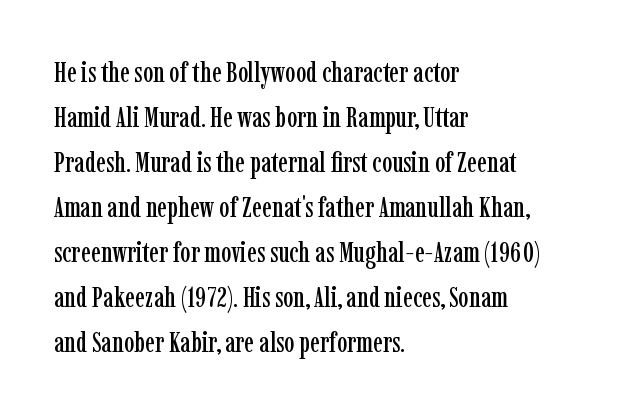
Underlining? Definitely not there. Here the designer chose a conventional face with non-uniform glyph widths. Leading: standard. You can tell from the footed stems that serif type was used.
